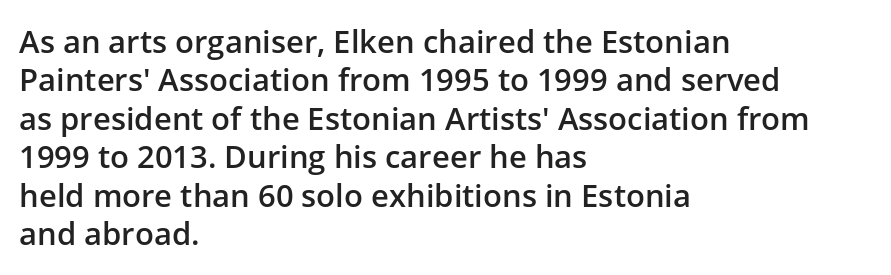
Q: Is the text bold? A: Semi-bold.
Q: Is the text italic (slanted)? A: No, it is upright.
Q: Is the typeface a serif or a sans-serif typeface? A: Sans-serif.
Q: Is the text underlined? A: No.
Q: How is the paragraph aligned? A: Left-aligned.
Q: Is the spacing between letters normal or unusually wide? A: Normal.
Q: Width (condensed, normal, or wide)? A: Normal.
Q: Stroke contrast? A: Low.
Q: x-height? A: Medium.
Q: Monospaced? A: No.
